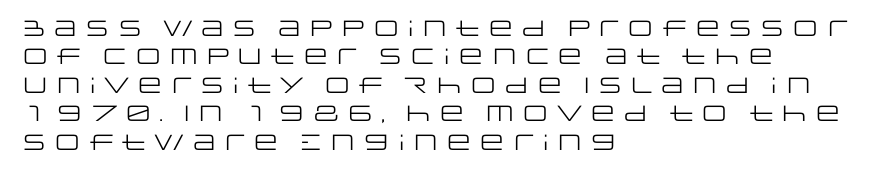
The image shows 22 px text type, upright; set left-aligned, normal line spacing (1.29x), normal letter spacing, not underlined.
